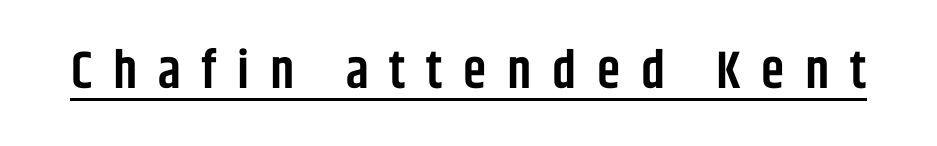
{"serif": "no", "italic": "no", "bold": "semi", "weight": "semibold", "width": "condensed", "stroke_contrast": "low", "x_height": "large", "monospaced": "no", "underline": "yes", "letter_spacing": "wide", "letter_spacing_em": 0.39, "glyph_px": 53}
